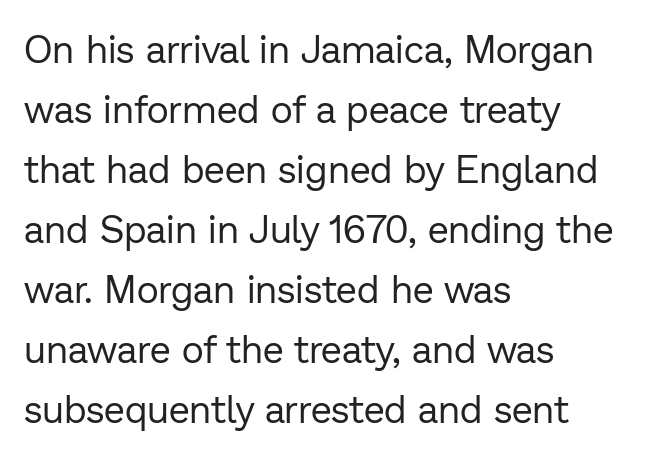
Rows of type keep a routine distance in the vertical direction. The face used here is proportionally spaced, like ordinary book or web type. A roman cut, with each character standing at attention. All the whitespace from short lines collects on the right.
